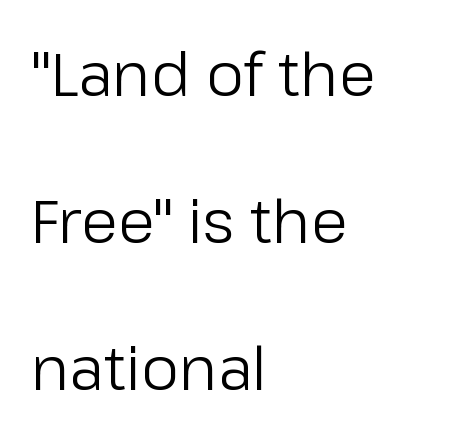
The image shows 60 px regular-weight sans-serif type, upright; set left-aligned, loose line spacing (2.45x), normal letter spacing, not underlined; low stroke contrast and a medium x-height.
